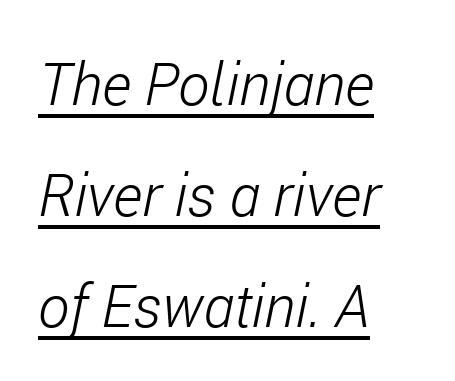
The typography opts for an oblique posture over an upright one. Spacing verdict: proportional, widths tailored to each character. Tracking value appears to be zero — textbook default spacing. This sample carries an underscore along the baseline area. The typeface has the unassuming heft of standard copy or less. The text block is weighted toward the left margin, trailing off unevenly rightward.
